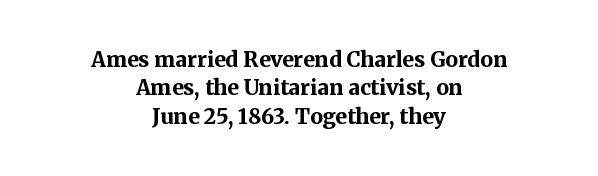
Q: Is the text bold? A: Yes.
Q: Is the text italic (slanted)? A: No, it is upright.
Q: Is the text underlined? A: No.
Q: How is the paragraph aligned? A: Centered.
Q: Is the spacing between letters normal or unusually wide? A: Normal.
Q: Is the spacing between lines tight, normal or loose? A: Normal.
